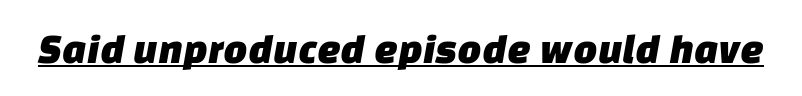
The specimen includes a rule beneath the text block's lines. A typesetter would label this face a sans. You could call the tracking neutral — neither tight nor loose. The face used here is proportionally spaced, like ordinary book or web type.
